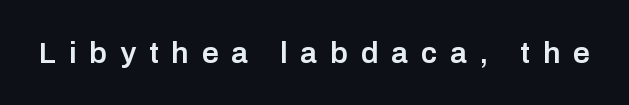
The text was rendered using a sans face with plain stroke endings. Looks like regular typesetting: each glyph gets only the width it needs. Tall strokes in this sample are plumb rather than angled. Caption: expanded tracking, letters set apart.
